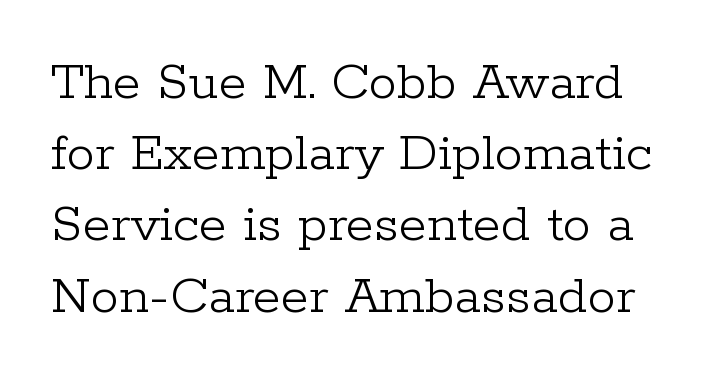
The image shows 57 px light serif type, upright; set normal line spacing (1.25x), normal letter spacing, not underlined; low stroke contrast and a medium x-height.
